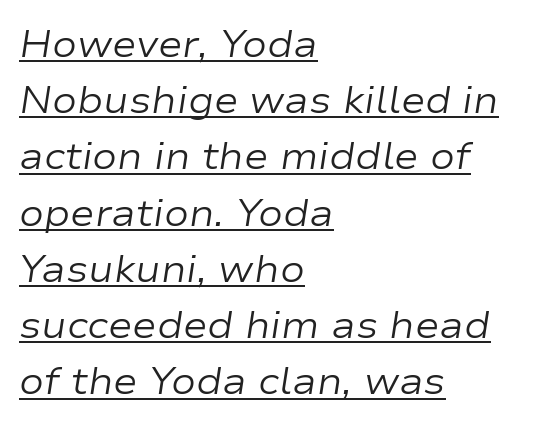
{"italic": "yes", "lean": "right", "slant_degrees": 9, "bold": "no", "weight": "regular", "width": "wide", "stroke_contrast": "low", "x_height": "medium", "monospaced": "no", "underline": "yes", "align": "left", "line_spacing": "normal", "line_spacing_ratio": 1.52, "letter_spacing": "normal", "letter_spacing_em": 0.0, "glyph_px": 37}
